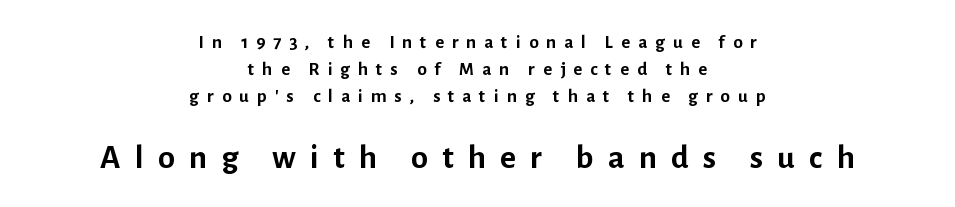
{"serif": "no", "italic": "no", "bold": "yes", "weight": "semibold", "width": "normal", "stroke_contrast": "low", "x_height": "medium", "monospaced": "no", "underline": "no", "align": "center", "line_spacing": "normal", "line_spacing_ratio": 1.41, "letter_spacing": "wide", "letter_spacing_em": 0.42, "larger_block": "second", "size_ratio": 1.79, "glyph_px": 34}
